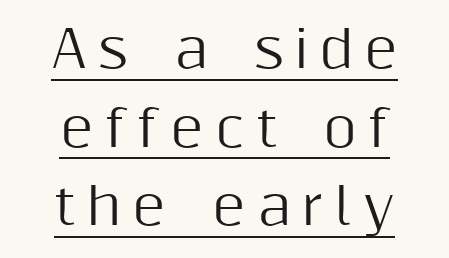
The image shows 51 px sans-serif type, upright; set centered, normal line spacing (1.54x), unusually wide letter spacing (+0.22 em), underlined; medium stroke contrast and a medium x-height.
